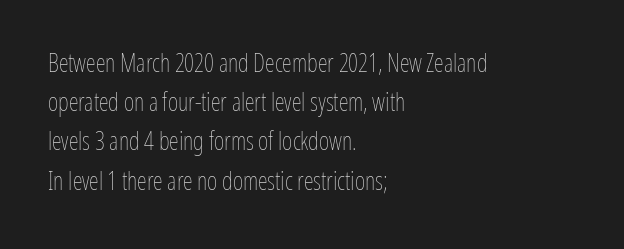
The image shows 25 px text type, upright; set left-aligned, normal line spacing (1.57x), normal letter spacing, not underlined.
